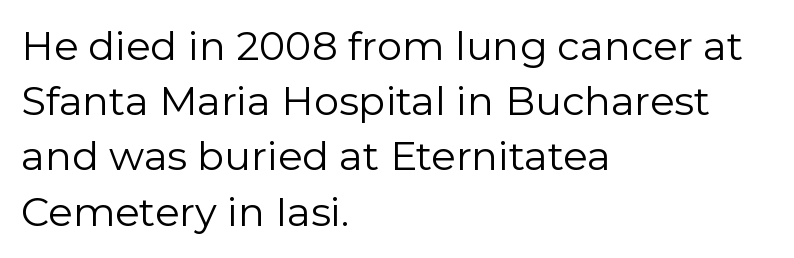
{"serif": "no", "italic": "no", "bold": "no", "weight": "regular", "width": "normal", "stroke_contrast": "low", "x_height": "medium", "monospaced": "no", "underline": "no", "align": "left", "line_spacing": "normal", "line_spacing_ratio": 1.38, "letter_spacing": "normal", "letter_spacing_em": 0.0, "glyph_px": 40}
